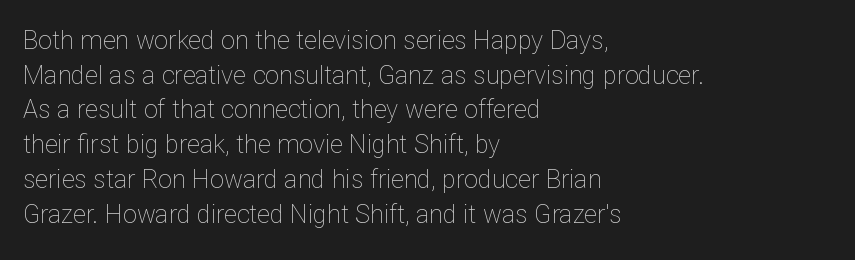
The image shows 25 px text type, upright; set left-aligned, normal line spacing (1.39x), normal letter spacing, not underlined.
